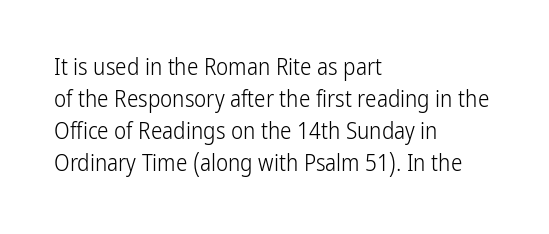
Q: Is the text bold? A: No.
Q: Is the text italic (slanted)? A: No, it is upright.
Q: Is the text underlined? A: No.
Q: How is the paragraph aligned? A: Left-aligned.
Q: Is the spacing between letters normal or unusually wide? A: Normal.
Q: Is the spacing between lines tight, normal or loose? A: Normal.
